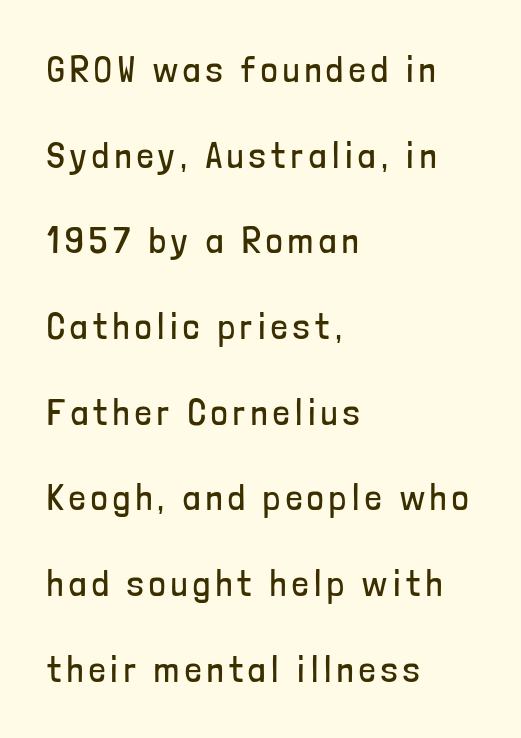
The image shows 36 px regular-weight, condensed sans-serif type, upright; set left-aligned, loose line spacing (2.38x), not underlined; low stroke contrast and a medium x-height.
